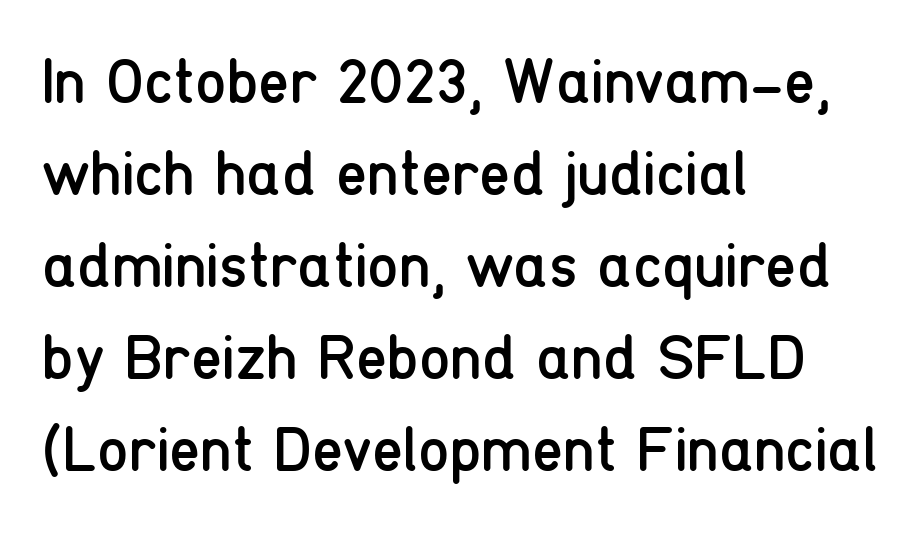
The image shows 63 px regular-weight, condensed sans-serif type, upright; set left-aligned, normal line spacing (1.46x), normal letter spacing, not underlined; low stroke contrast and a medium x-height.
